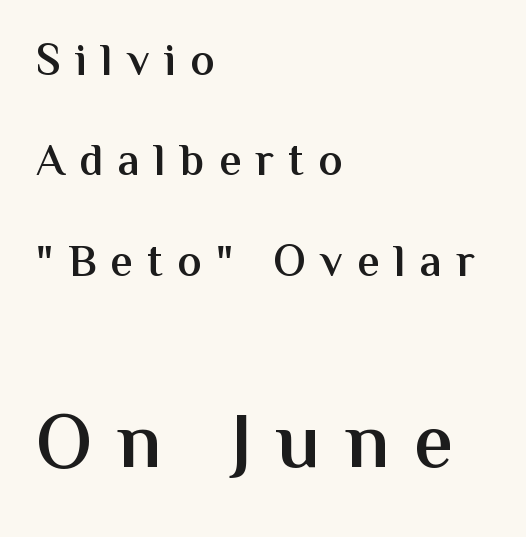
{"serif": "no", "italic": "no", "bold": "semi", "weight": "semibold", "width": "normal", "stroke_contrast": "medium", "x_height": "medium", "monospaced": "no", "underline": "no", "align": "left", "line_spacing": "loose", "line_spacing_ratio": 2.23, "letter_spacing": "wide", "letter_spacing_em": 0.32, "larger_block": "second", "size_ratio": 1.73, "glyph_px": 78}
